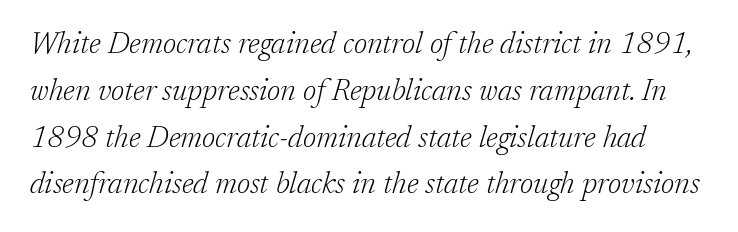
The font is comparable to plain body text, perhaps lighter. The axis of the letterforms is tilted away from vertical. Little horizontal feet cap the strokes, marking this as serif type. Think of a printed novel: that variable character pitch is what you see here.
